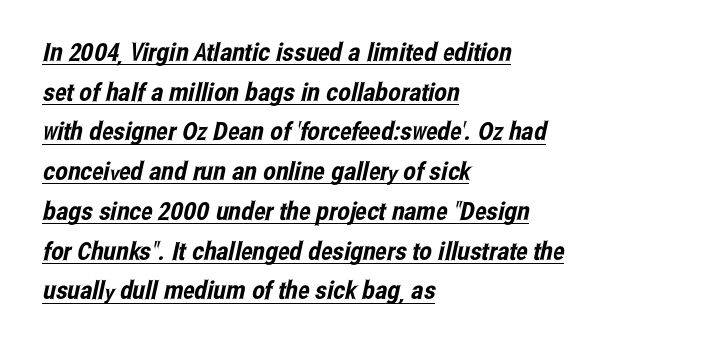
{"underline": "yes", "align": "left", "line_spacing": "normal", "line_spacing_ratio": 1.59, "letter_spacing": "normal", "letter_spacing_em": 0.0, "glyph_px": 25}
